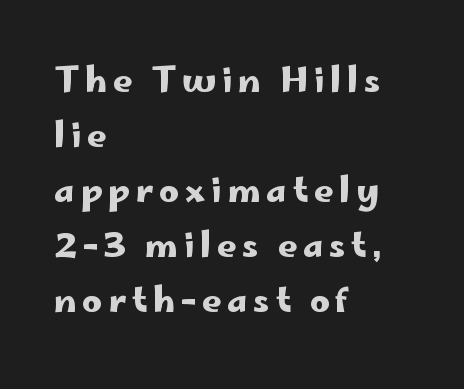
The font family rendered here belongs to the sans-serif group. Horizontally, the lines are justified to the leading edge only. Only glyphs here, with clear space below each row. A typesetter would call this proportional, since set widths differ per character. Is there much room between lines? A standard amount, neither cramped nor airy.
